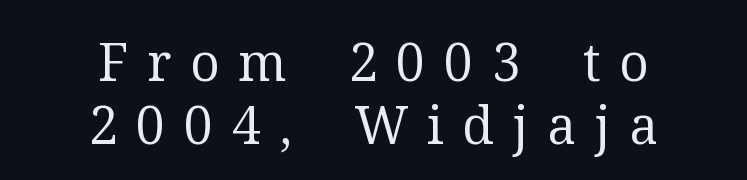
Q: Is the text bold? A: No.
Q: Is the text italic (slanted)? A: No, it is upright.
Q: Is the typeface a serif or a sans-serif typeface? A: Serif.
Q: Is the text underlined? A: No.
Q: How is the paragraph aligned? A: Centered.
Q: Is the spacing between letters normal or unusually wide? A: Unusually wide.
Q: Width (condensed, normal, or wide)? A: Normal.
Q: Stroke contrast? A: Medium.
Q: x-height? A: Medium.
Q: Monospaced? A: No.
